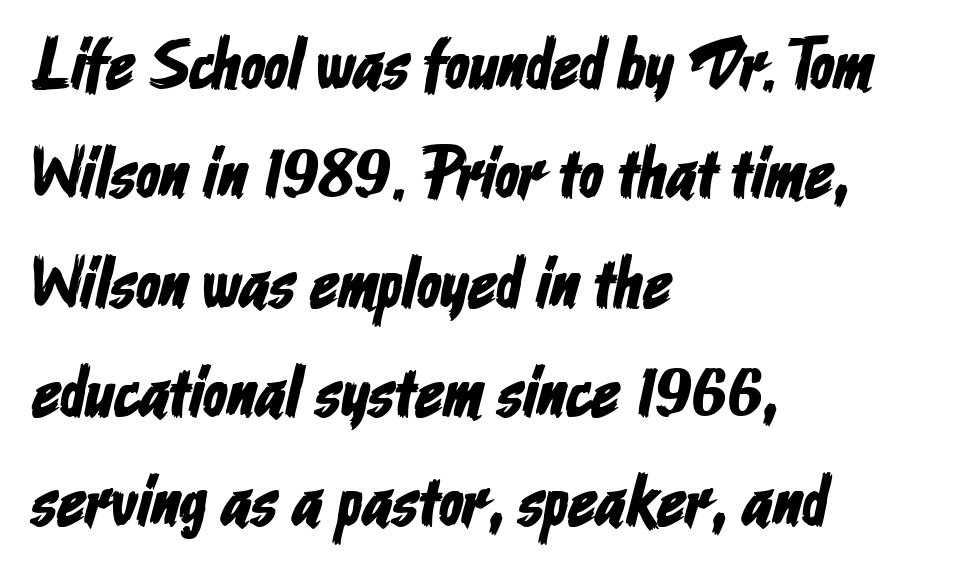
{"serif": "no", "width": "condensed", "stroke_contrast": "low", "x_height": "medium", "monospaced": "no", "underline": "no", "align": "left", "line_spacing": "normal", "line_spacing_ratio": 1.54, "letter_spacing": "normal", "letter_spacing_em": 0.0, "glyph_px": 71}
